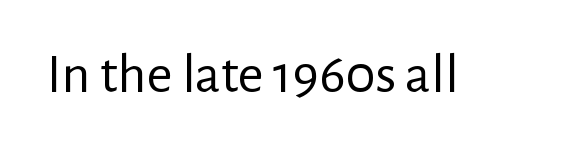
Q: Is the text bold? A: No.
Q: Is the text italic (slanted)? A: No, it is upright.
Q: Is the typeface a serif or a sans-serif typeface? A: Sans-serif.
Q: Is the text underlined? A: No.
Q: Is the spacing between letters normal or unusually wide? A: Normal.
Q: Width (condensed, normal, or wide)? A: Normal.
Q: Stroke contrast? A: Low.
Q: x-height? A: Medium.
Q: Monospaced? A: No.
